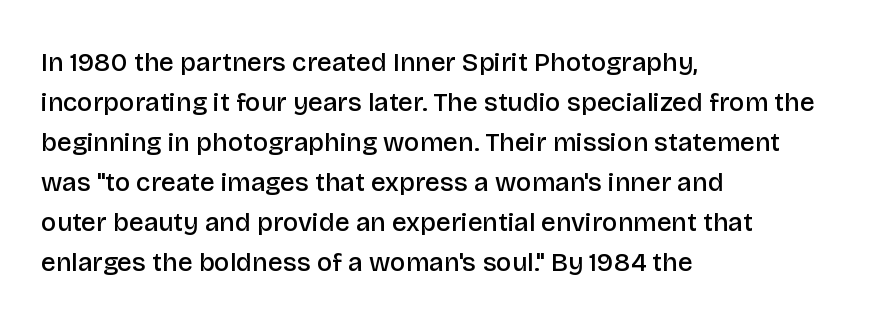
The image shows 26 px text type, upright; set left-aligned, normal line spacing (1.54x), normal letter spacing, not underlined.
